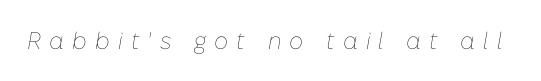
Q: Is the text bold? A: No.
Q: Is the text italic (slanted)? A: Yes, it leans right by about 10 degrees.
Q: Is the text underlined? A: No.
Q: Is the spacing between letters normal or unusually wide? A: Unusually wide.
